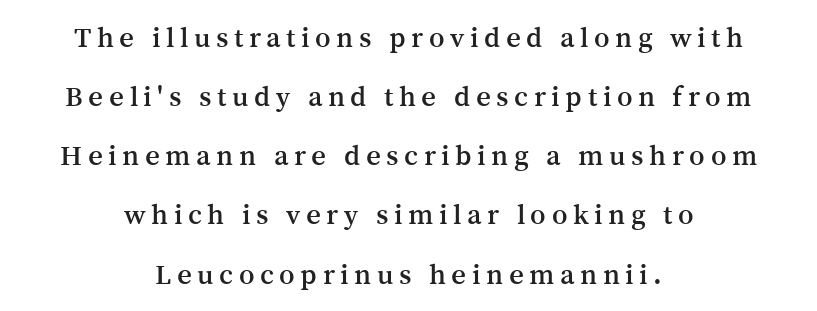
Vertical strokes here are truly vertical. Do the characters align in a grid? No, the font is proportional. Vertical spacing — loose. Each line is balanced around a shared central axis. Serifs: yes, visible at the terminals of the letterforms.
